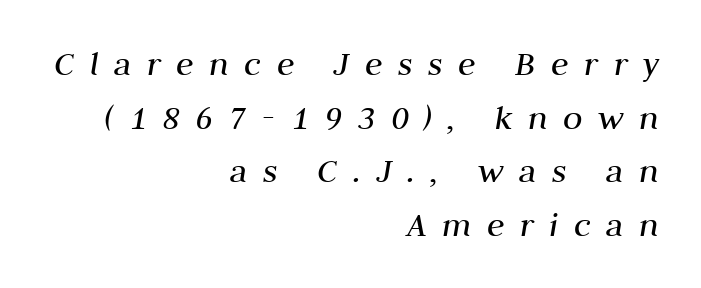
Rule under the text: the space is simply empty. The specimen reads as italic at a glance. Each letter keeps its own natural width here, so spacing adapts to shape. The characters are drawn with everyday or finer stroke widths.
